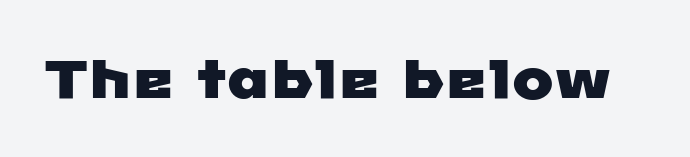
{"serif": "no", "width": "wide", "stroke_contrast": "low", "x_height": "medium", "monospaced": "no", "underline": "no", "letter_spacing": "normal", "letter_spacing_em": 0.0, "glyph_px": 55}
